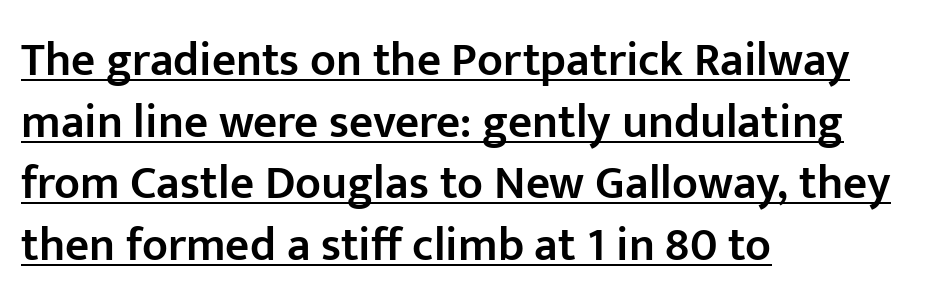
A typesetter would call this proportional, since set widths differ per character. The glyphs are accompanied by a horizontal stroke just below them. Words appear dense and cohesive because spacing is normal. The typography opts for an upright posture over an oblique one. This sample uses a sans-serif face. Students, observe: this is what conventionally led text looks like.
